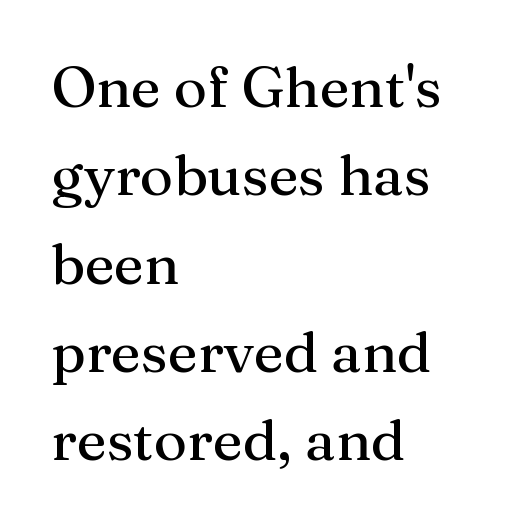
The image shows 57 px serif type, upright; set left-aligned, normal line spacing (1.55x), normal letter spacing, not underlined; medium stroke contrast and a medium x-height.
